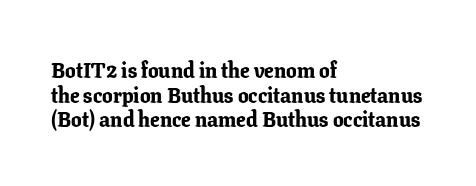
{"italic": "no", "bold": "yes", "underline": "no", "align": "left", "line_spacing_ratio": 1.17, "letter_spacing": "normal", "letter_spacing_em": 0.0, "glyph_px": 21}
